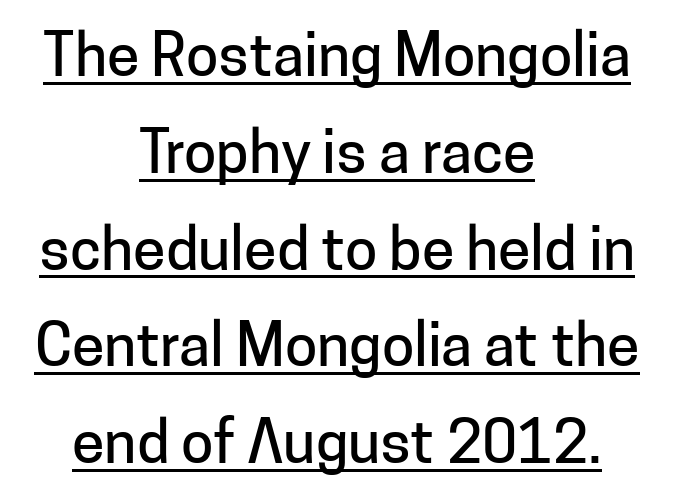
The image shows 59 px sans-serif type, upright; set centered, normal line spacing (1.64x), normal letter spacing, underlined; low stroke contrast and a medium x-height.
